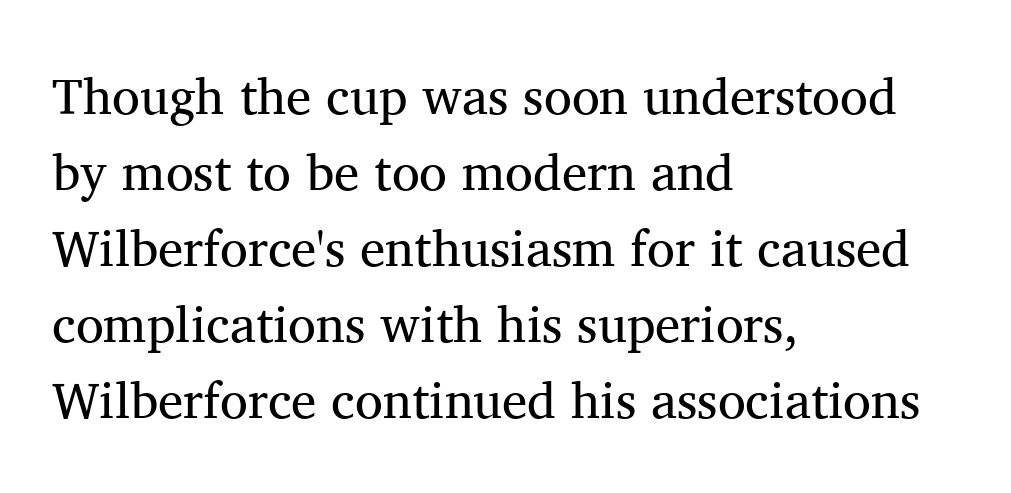
Q: Is the text bold? A: No.
Q: Is the text italic (slanted)? A: No, it is upright.
Q: Is the typeface a serif or a sans-serif typeface? A: Serif.
Q: Is the text underlined? A: No.
Q: How is the paragraph aligned? A: Left-aligned.
Q: Is the spacing between letters normal or unusually wide? A: Normal.
Q: Is the spacing between lines tight, normal or loose? A: Normal.
Q: Width (condensed, normal, or wide)? A: Normal.
Q: Stroke contrast? A: Medium.
Q: x-height? A: Medium.
Q: Monospaced? A: No.
